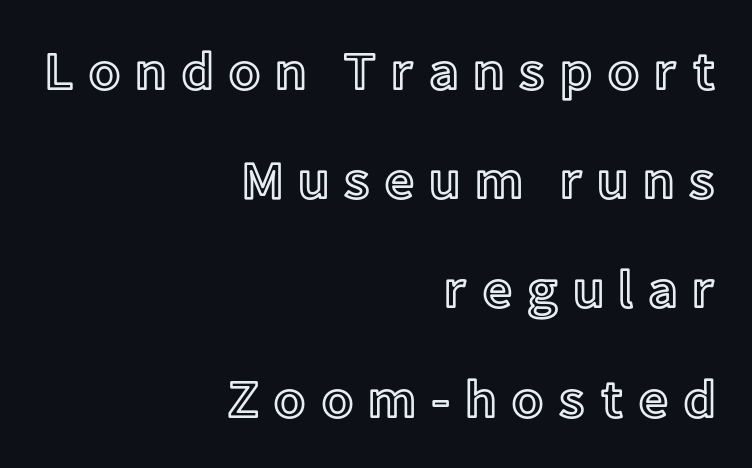
Q: Is the text italic (slanted)? A: No, it is upright.
Q: Is the text underlined? A: No.
Q: How is the paragraph aligned? A: Right-aligned.
Q: Is the spacing between letters normal or unusually wide? A: Unusually wide.
Q: Is the spacing between lines tight, normal or loose? A: Loose.
Q: Width (condensed, normal, or wide)? A: Normal.
Q: x-height? A: Medium.
Q: Monospaced? A: No.
